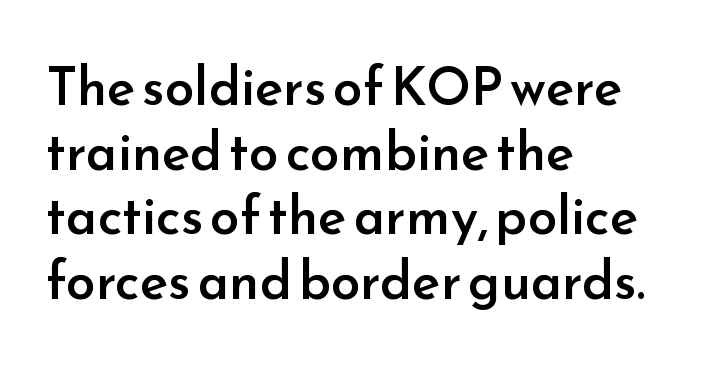
Q: Is the text bold? A: Semi-bold.
Q: Is the text italic (slanted)? A: No, it is upright.
Q: Is the typeface a serif or a sans-serif typeface? A: Sans-serif.
Q: Is the text underlined? A: No.
Q: How is the paragraph aligned? A: Left-aligned.
Q: Is the spacing between letters normal or unusually wide? A: Normal.
Q: Width (condensed, normal, or wide)? A: Normal.
Q: Stroke contrast? A: Low.
Q: x-height? A: Small.
Q: Monospaced? A: No.
